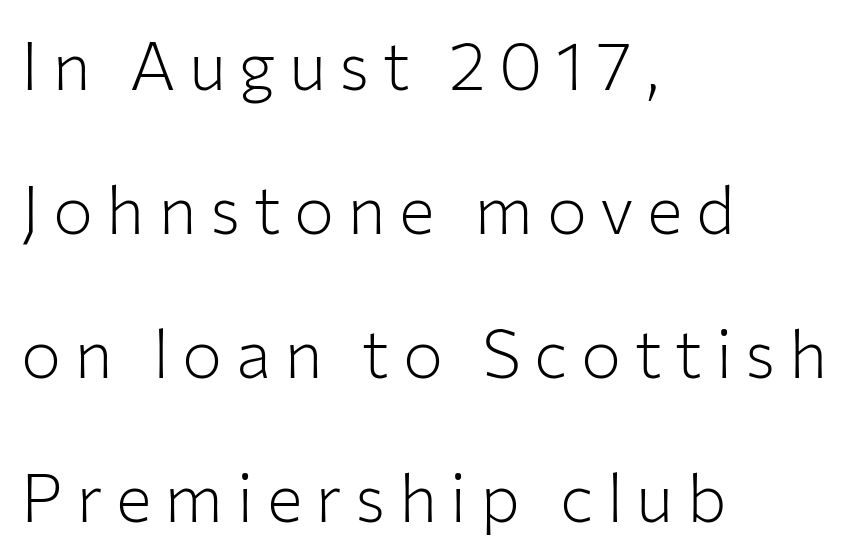
Font category for this specimen: sans-serif. Spacing verdict: proportional, widths tailored to each character. Summary of vertical rhythm: relaxed, with wide interline spacing. Beneath every word, the page is bare. The letterforms sit at book weight or below.
